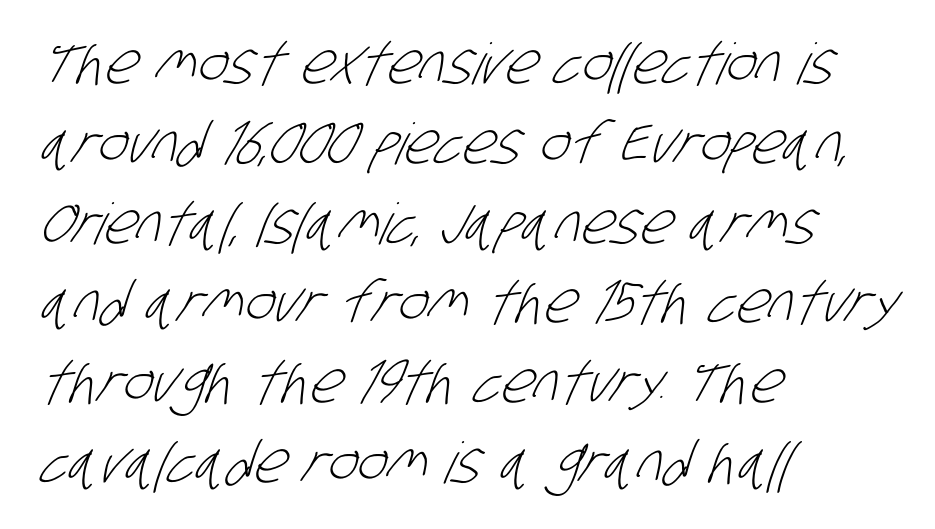
{"serif": "no", "bold": "no", "weight": "light", "width": "condensed", "stroke_contrast": "low", "x_height": "large", "monospaced": "no", "underline": "no", "align": "left", "line_spacing": "normal", "line_spacing_ratio": 1.4, "letter_spacing": "normal", "letter_spacing_em": 0.0, "glyph_px": 57}
